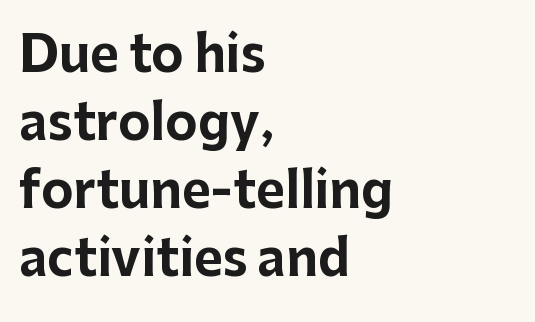
Letters rest on an invisible, unmarked baseline. No italicization has been applied; the sample stays upright. Honestly, the row spacing looks completely unremarkable. The rendering uses natural spacing where letterforms have individual widths. The lines are quadded left.
